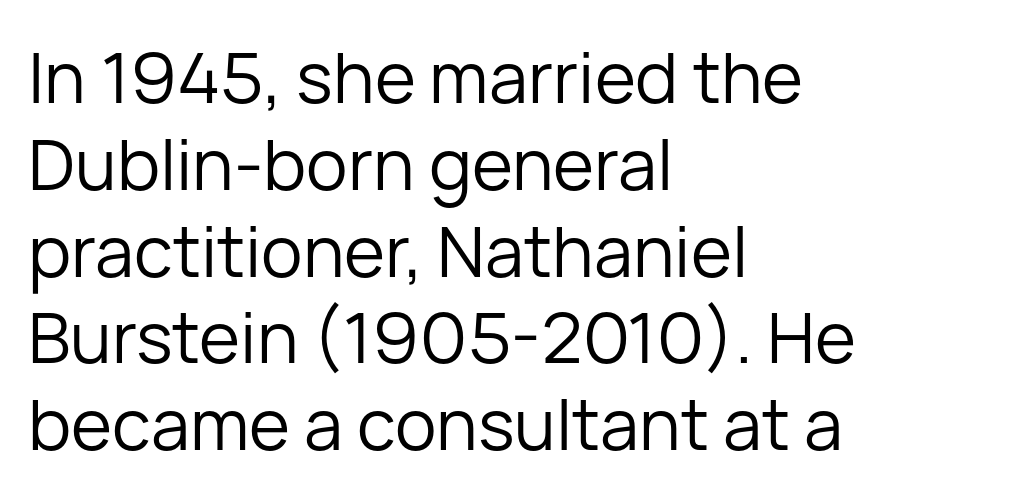
Do the characters align in a grid? No, the font is proportional. Unlike italic type, these characters show no tilt at all. Nope, no serifs anywhere on these letters. Check under the words: just untouched page.
